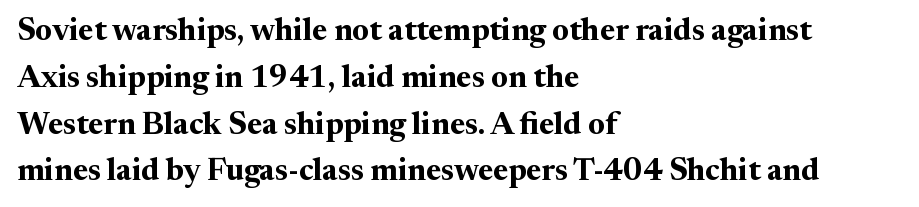
Q: Is the text bold? A: Yes.
Q: Is the text italic (slanted)? A: No, it is upright.
Q: Is the typeface a serif or a sans-serif typeface? A: Serif.
Q: Is the text underlined? A: No.
Q: How is the paragraph aligned? A: Left-aligned.
Q: Is the spacing between letters normal or unusually wide? A: Normal.
Q: Is the spacing between lines tight, normal or loose? A: Normal.
Q: Width (condensed, normal, or wide)? A: Normal.
Q: Stroke contrast? A: Medium.
Q: x-height? A: Medium.
Q: Monospaced? A: No.
